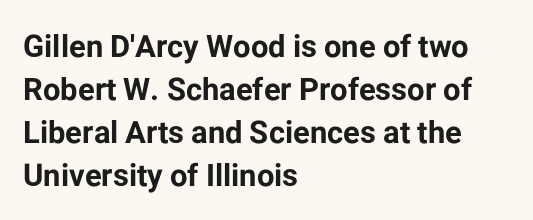
Q: Is the text bold? A: Yes.
Q: Is the text italic (slanted)? A: No, it is upright.
Q: Is the typeface a serif or a sans-serif typeface? A: Sans-serif.
Q: Is the text underlined? A: No.
Q: How is the paragraph aligned? A: Left-aligned.
Q: Is the spacing between letters normal or unusually wide? A: Normal.
Q: Is the spacing between lines tight, normal or loose? A: Normal.
Q: Width (condensed, normal, or wide)? A: Normal.
Q: Stroke contrast? A: Low.
Q: x-height? A: Medium.
Q: Monospaced? A: No.
